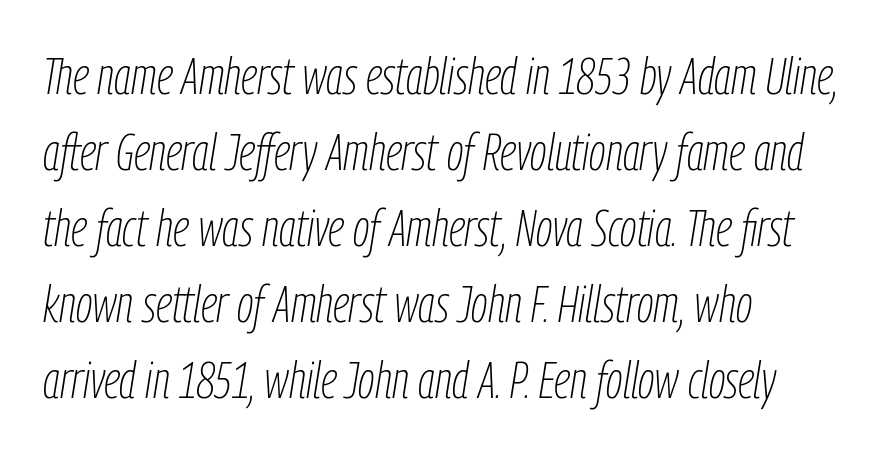
Each row of text sits above clean, open space. Leftover space on each line is placed entirely after the last word. The space between consecutive lines is moderate. How are the letters spaced? Ordinarily, with no added tracking.
